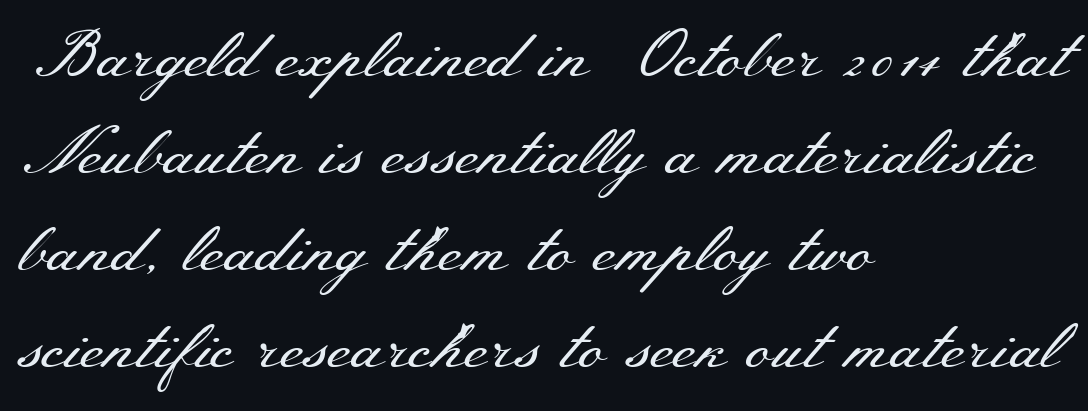
The image shows 66 px regular-weight, wide serif type; set left-aligned, normal line spacing (1.47x), normal letter spacing, not underlined; medium stroke contrast and a small x-height.
